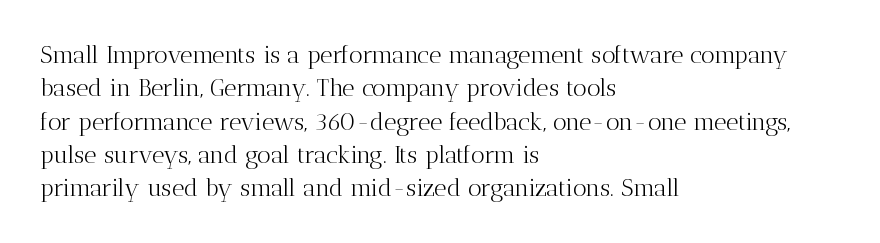
Q: Is the text bold? A: No.
Q: Is the text italic (slanted)? A: No, it is upright.
Q: Is the text underlined? A: No.
Q: How is the paragraph aligned? A: Left-aligned.
Q: Is the spacing between letters normal or unusually wide? A: Normal.
Q: Is the spacing between lines tight, normal or loose? A: Normal.
